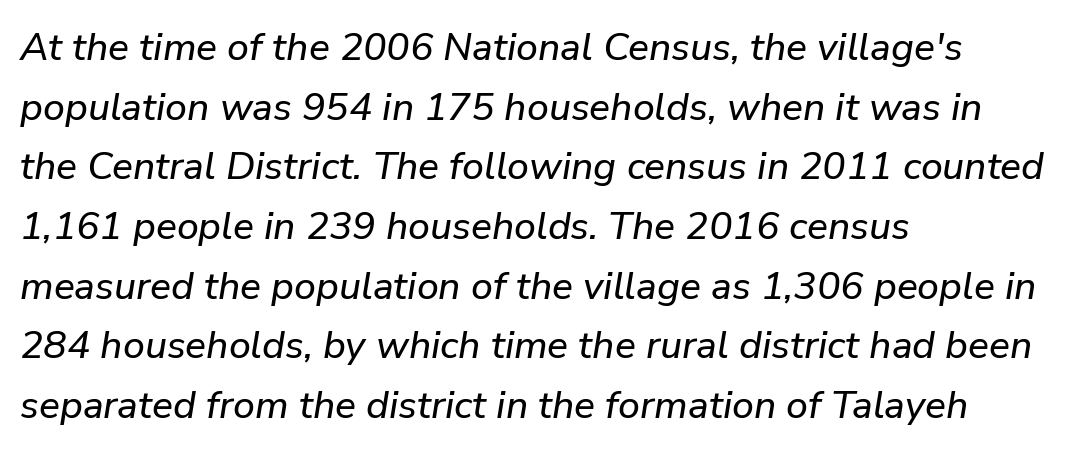
{"italic": "yes", "lean": "right", "slant_degrees": 9, "width": "normal", "stroke_contrast": "low", "x_height": "medium", "monospaced": "no", "underline": "no", "align": "left", "line_spacing": "normal", "line_spacing_ratio": 1.53, "letter_spacing": "normal", "letter_spacing_em": 0.0, "glyph_px": 39}
